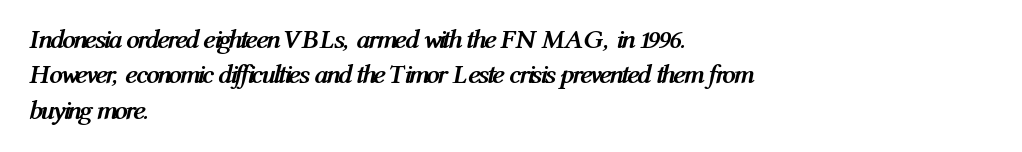
The image shows 27 px bold type, italic (leaning right); set left-aligned, normal line spacing (1.31x), normal letter spacing, not underlined.
